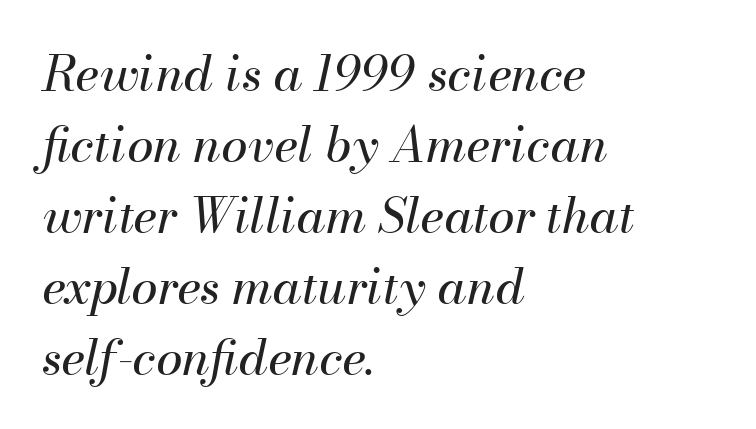
Q: Is the text bold? A: No.
Q: Is the text italic (slanted)? A: Yes, it leans right by about 13 degrees.
Q: Is the text underlined? A: No.
Q: How is the paragraph aligned? A: Left-aligned.
Q: Is the spacing between letters normal or unusually wide? A: Normal.
Q: Is the spacing between lines tight, normal or loose? A: Normal.
Q: Width (condensed, normal, or wide)? A: Normal.
Q: Stroke contrast? A: Medium.
Q: x-height? A: Small.
Q: Monospaced? A: No.
